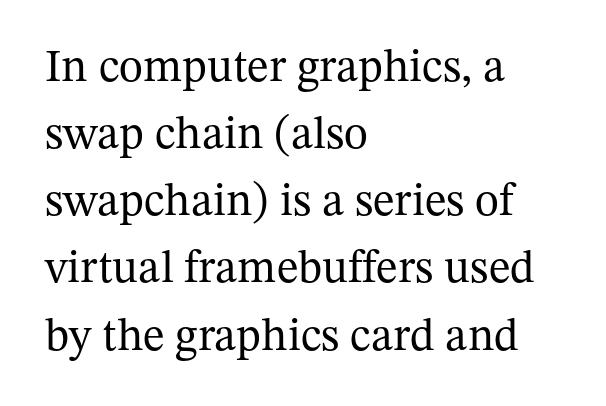
{"serif": "yes", "italic": "no", "bold": "no", "weight": "regular", "width": "normal", "stroke_contrast": "medium", "x_height": "medium", "monospaced": "no", "underline": "no", "align": "left", "line_spacing": "normal", "line_spacing_ratio": 1.46, "letter_spacing": "normal", "letter_spacing_em": 0.0, "glyph_px": 46}
